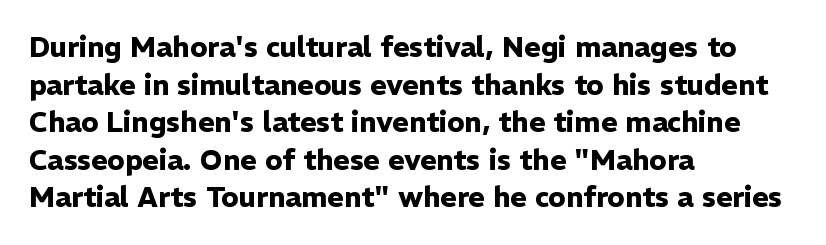
{"serif": "no", "italic": "no", "bold": "yes", "weight": "heavy", "width": "normal", "stroke_contrast": "low", "x_height": "medium", "monospaced": "no", "underline": "no", "align": "left", "line_spacing": "normal", "line_spacing_ratio": 1.34, "letter_spacing": "normal", "letter_spacing_em": 0.0, "glyph_px": 28}
